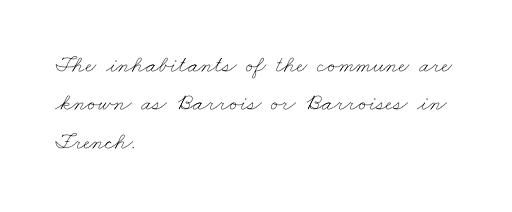
Q: Is the text bold? A: No.
Q: Is the text underlined? A: No.
Q: How is the paragraph aligned? A: Left-aligned.
Q: Is the spacing between letters normal or unusually wide? A: Normal.
Q: Is the spacing between lines tight, normal or loose? A: Normal.
